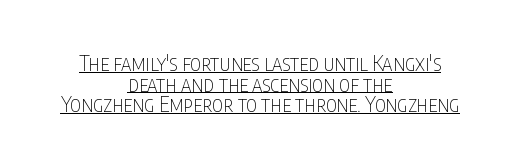
The image shows 21 px text type, upright; set centered, tight line spacing (0.98x), normal letter spacing, underlined.
